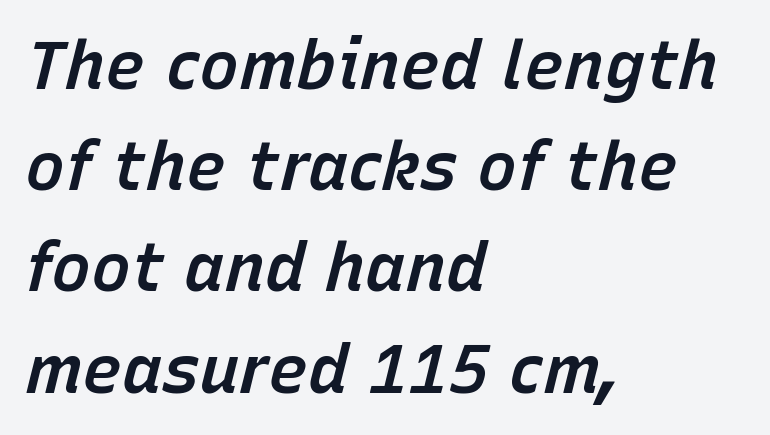
Q: Is the text bold? A: Semi-bold.
Q: Is the text italic (slanted)? A: Yes, it leans right by about 15 degrees.
Q: Is the text underlined? A: No.
Q: How is the paragraph aligned? A: Left-aligned.
Q: Is the spacing between letters normal or unusually wide? A: Normal.
Q: Is the spacing between lines tight, normal or loose? A: Normal.
Q: Width (condensed, normal, or wide)? A: Normal.
Q: Stroke contrast? A: Low.
Q: x-height? A: Medium.
Q: Monospaced? A: No.
